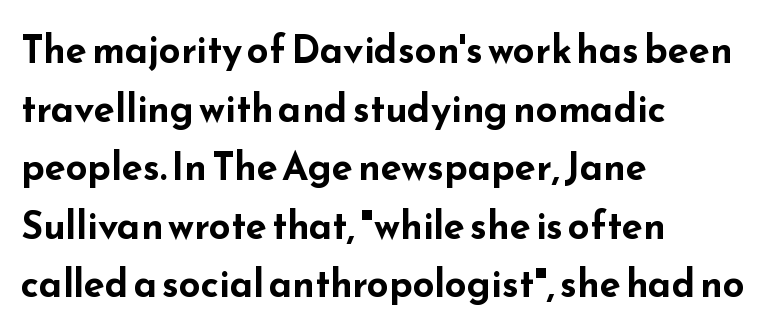
{"serif": "no", "italic": "no", "bold": "yes", "weight": "bold", "width": "wide", "stroke_contrast": "low", "x_height": "small", "monospaced": "no", "underline": "no", "align": "left", "line_spacing": "normal", "line_spacing_ratio": 1.54, "letter_spacing": "normal", "letter_spacing_em": 0.0, "glyph_px": 38}
